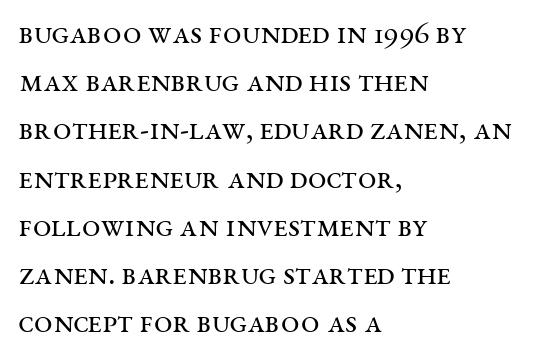
Q: Is the text bold? A: No.
Q: Is the text italic (slanted)? A: No, it is upright.
Q: Is the typeface a serif or a sans-serif typeface? A: Serif.
Q: Is the text underlined? A: No.
Q: How is the paragraph aligned? A: Left-aligned.
Q: Is the spacing between letters normal or unusually wide? A: Normal.
Q: Is the spacing between lines tight, normal or loose? A: Normal.
Q: Width (condensed, normal, or wide)? A: Wide.
Q: Stroke contrast? A: Medium.
Q: x-height? A: Large.
Q: Monospaced? A: No.
